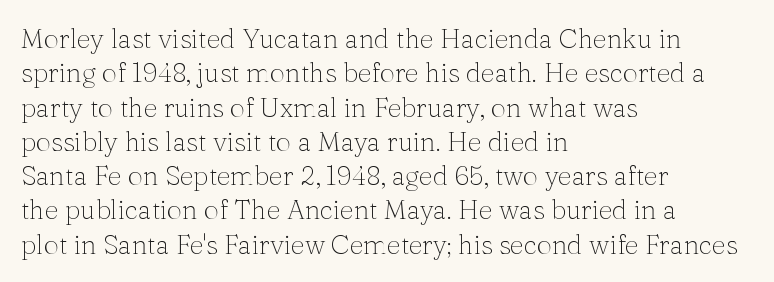
{"italic": "no", "bold": "no", "underline": "no", "align": "left", "line_spacing": "normal", "line_spacing_ratio": 1.27, "letter_spacing": "normal", "letter_spacing_em": 0.0, "glyph_px": 27}
